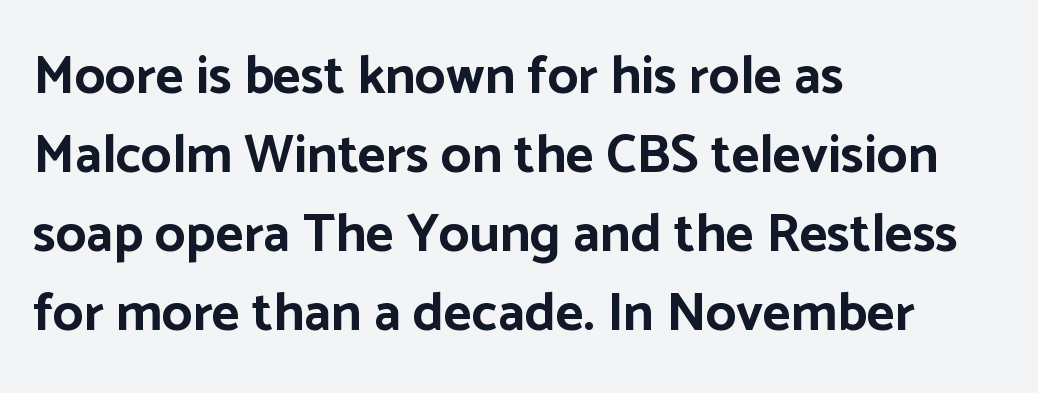
The image shows 54 px bold sans-serif type, upright; set left-aligned, normal line spacing (1.46x), normal letter spacing, not underlined; low stroke contrast and a medium x-height.
